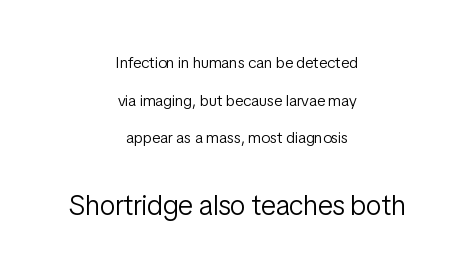
Do the characters align in a grid? No, the font is proportional. In terms of posture, this sample is upright. These lines keep a tight, regular rhythm from letter to letter. The glyphs in this specimen are sans serif.
